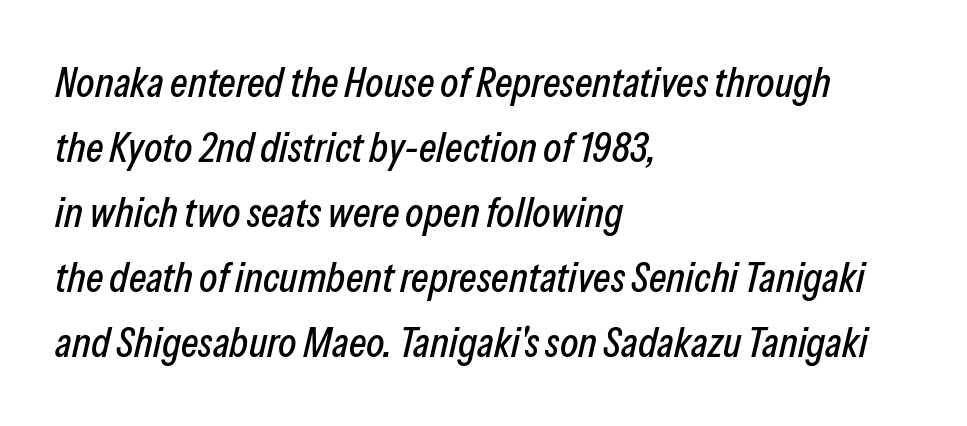
The image shows 42 px condensed type, italic (leaning right); set left-aligned, normal line spacing (1.55x), normal letter spacing, not underlined; low stroke contrast and a medium x-height.
